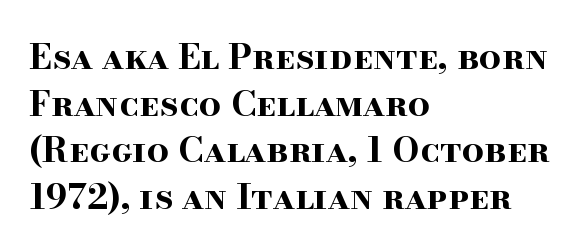
Q: Is the text bold? A: Yes.
Q: Is the text italic (slanted)? A: No, it is upright.
Q: Is the typeface a serif or a sans-serif typeface? A: Serif.
Q: Is the text underlined? A: No.
Q: How is the paragraph aligned? A: Left-aligned.
Q: Is the spacing between letters normal or unusually wide? A: Normal.
Q: Is the spacing between lines tight, normal or loose? A: Normal.
Q: Width (condensed, normal, or wide)? A: Wide.
Q: Stroke contrast? A: High.
Q: x-height? A: Small.
Q: Monospaced? A: No.
